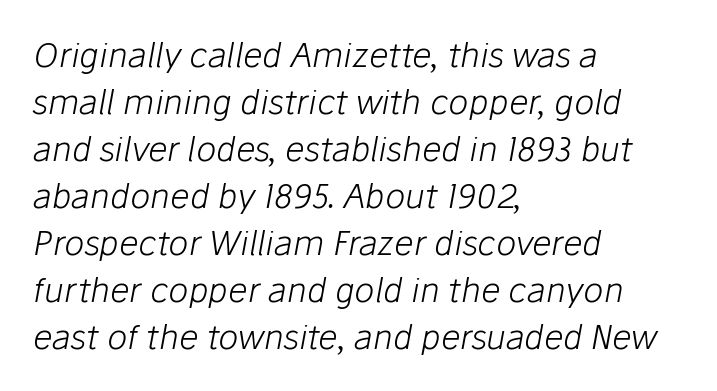
Q: Is the text bold? A: No.
Q: Is the text italic (slanted)? A: Yes, it leans right by about 10 degrees.
Q: Is the text underlined? A: No.
Q: How is the paragraph aligned? A: Left-aligned.
Q: Is the spacing between letters normal or unusually wide? A: Normal.
Q: Is the spacing between lines tight, normal or loose? A: Normal.
Q: Width (condensed, normal, or wide)? A: Normal.
Q: Stroke contrast? A: Low.
Q: x-height? A: Medium.
Q: Monospaced? A: No.
